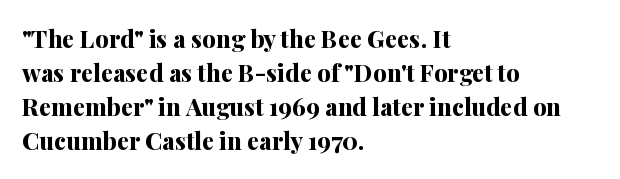
{"italic": "no", "bold": "yes", "underline": "no", "align": "left", "line_spacing": "normal", "line_spacing_ratio": 1.41, "letter_spacing": "normal", "letter_spacing_em": 0.0, "glyph_px": 24}
